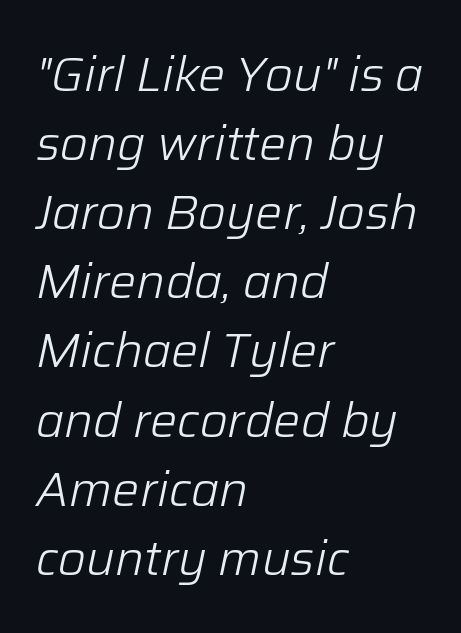
Q: Is the text bold? A: No.
Q: Is the text italic (slanted)? A: Yes, it leans right by about 12 degrees.
Q: Is the text underlined? A: No.
Q: How is the paragraph aligned? A: Left-aligned.
Q: Is the spacing between letters normal or unusually wide? A: Normal.
Q: Is the spacing between lines tight, normal or loose? A: Normal.
Q: Width (condensed, normal, or wide)? A: Normal.
Q: Stroke contrast? A: Low.
Q: x-height? A: Medium.
Q: Monospaced? A: No.
